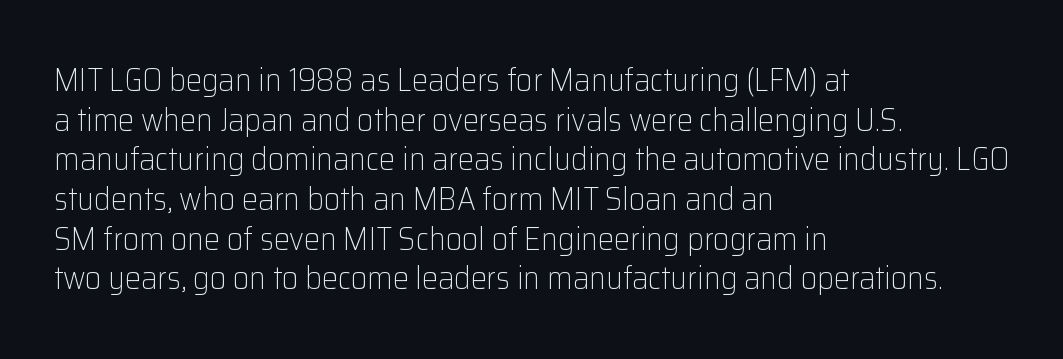
The rendering anchors every line to the left-hand side. Unmarked baselines from the first word to the last. Stroke thickness stays within the range of a standard reading face or lighter. Observe the ordinary spacing: letters are neighbours, not strangers.
